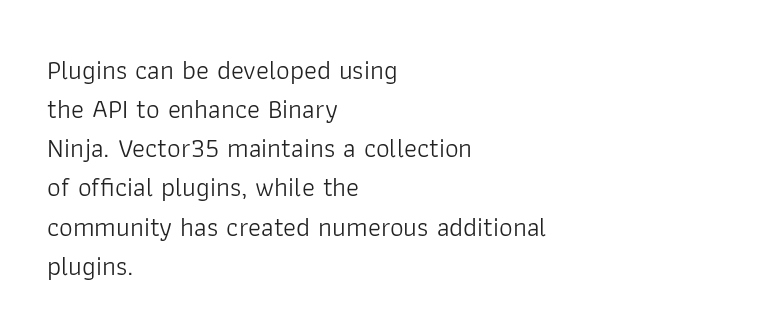
The image shows 27 px text type, upright; set left-aligned, normal line spacing (1.45x), normal letter spacing, not underlined.
